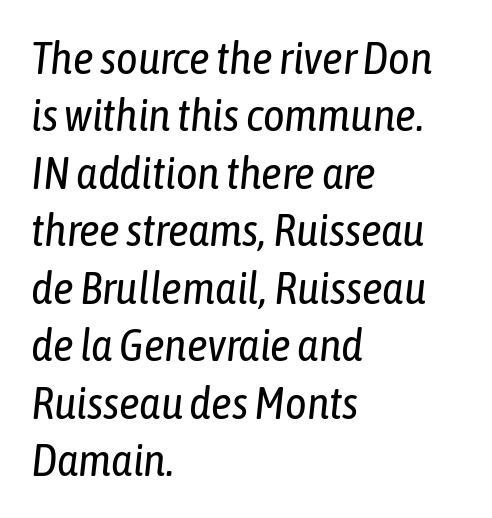
Q: Is the text bold? A: No.
Q: Is the text italic (slanted)? A: Yes, it leans right by about 6 degrees.
Q: Is the text underlined? A: No.
Q: How is the paragraph aligned? A: Left-aligned.
Q: Is the spacing between letters normal or unusually wide? A: Normal.
Q: Is the spacing between lines tight, normal or loose? A: Normal.
Q: Width (condensed, normal, or wide)? A: Condensed.
Q: Stroke contrast? A: Low.
Q: x-height? A: Medium.
Q: Monospaced? A: No.
